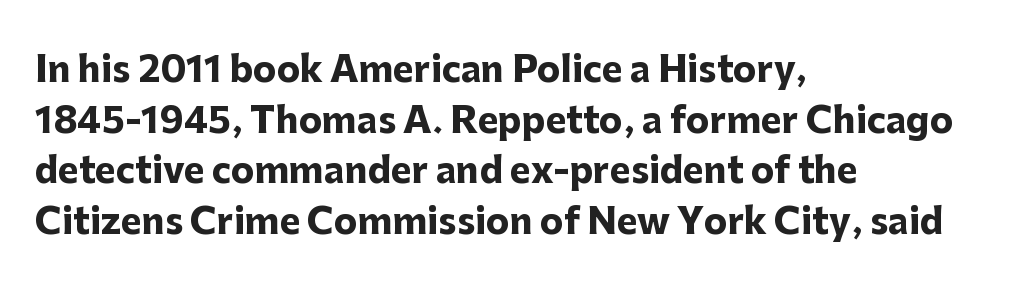
{"serif": "no", "italic": "no", "bold": "yes", "weight": "heavy", "width": "normal", "stroke_contrast": "low", "x_height": "medium", "monospaced": "no", "underline": "no", "align": "left", "line_spacing": "normal", "line_spacing_ratio": 1.45, "letter_spacing": "normal", "letter_spacing_em": 0.0, "glyph_px": 35}
